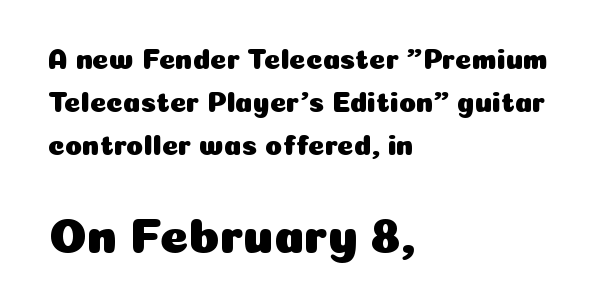
The image shows 49 px sans-serif type, upright; set left-aligned, normal line spacing (1.53x), normal letter spacing, not underlined; the second (bottom) block is 1.75x larger; low stroke contrast and a medium x-height.
